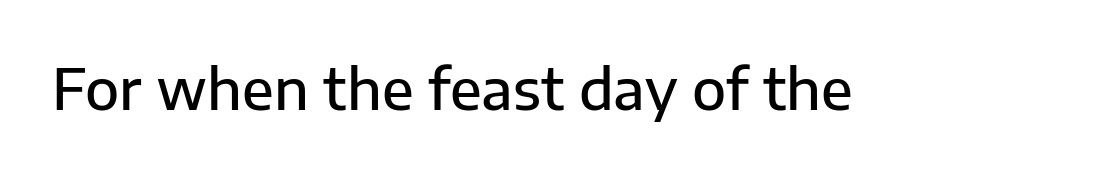
The image shows 56 px semibold sans-serif type, upright; set normal letter spacing, not underlined; low stroke contrast and a medium x-height.
